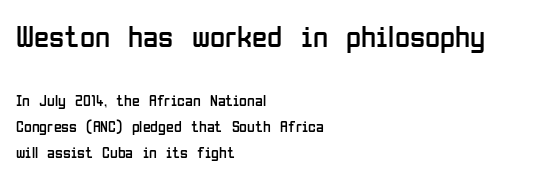
{"serif": "no", "italic": "no", "bold": "no", "weight": "regular", "width": "condensed", "stroke_contrast": "low", "x_height": "medium", "monospaced": "no", "underline": "no", "align": "left", "line_spacing": "normal", "line_spacing_ratio": 1.6, "letter_spacing": "normal", "letter_spacing_em": 0.0, "larger_block": "first", "size_ratio": 1.94, "glyph_px": 31}
